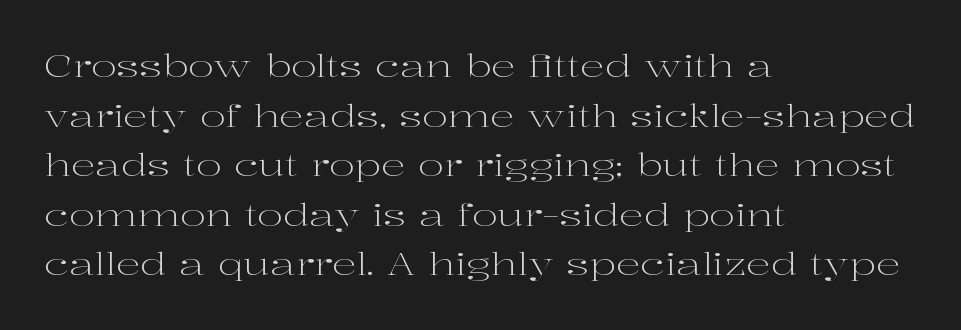
Yep, those are serifs on the letters. Caption: face not bold, strokes unweighted. Leading: standard. The compositor pushed each line to the left boundary.
